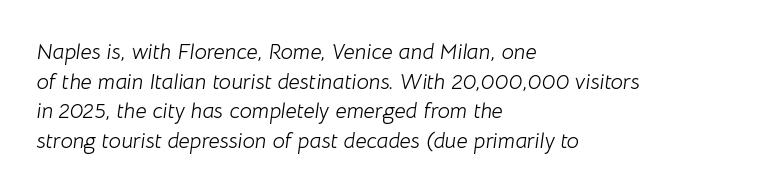
Horizontal alignment here is leftward, the default for most running prose. The leading is moderate, giving the passage an even texture. The letters look calm and open, with moderate or lighter stems. Nobody drew a line under any word here. The face used here has a pronounced slope to its letters.
